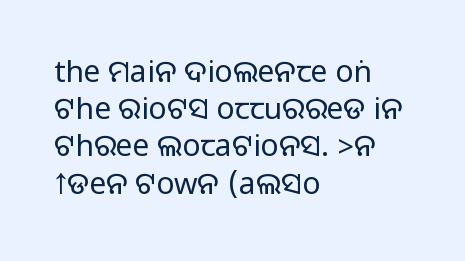
The image shows 30 px sans-serif type, upright; set left-aligned, line spacing 1.24x, normal letter spacing, not underlined; medium stroke contrast.
